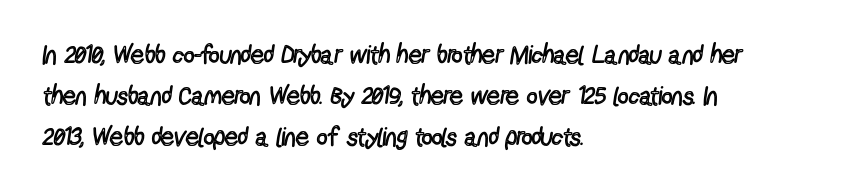
The image shows 26 px text type; set left-aligned, normal line spacing (1.58x), normal letter spacing, not underlined.
